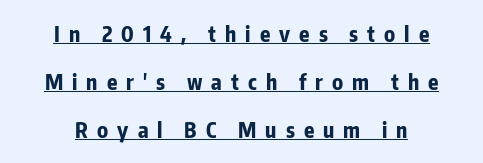
{"italic": "no", "bold": "yes", "underline": "yes", "align": "center", "line_spacing": "loose", "line_spacing_ratio": 2.28, "letter_spacing": "wide", "letter_spacing_em": 0.43, "glyph_px": 21}
